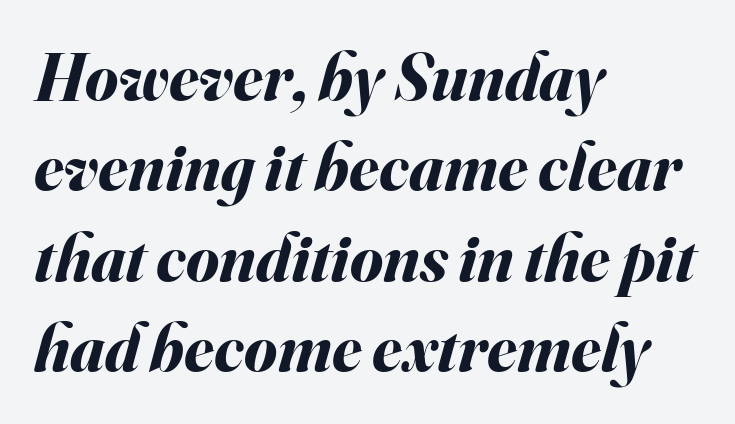
Q: Is the text bold? A: Yes.
Q: Is the text italic (slanted)? A: Yes, it leans right by about 16 degrees.
Q: Is the text underlined? A: No.
Q: How is the paragraph aligned? A: Left-aligned.
Q: Is the spacing between letters normal or unusually wide? A: Normal.
Q: Is the spacing between lines tight, normal or loose? A: Normal.
Q: Width (condensed, normal, or wide)? A: Normal.
Q: Stroke contrast? A: Medium.
Q: x-height? A: Small.
Q: Monospaced? A: No.
